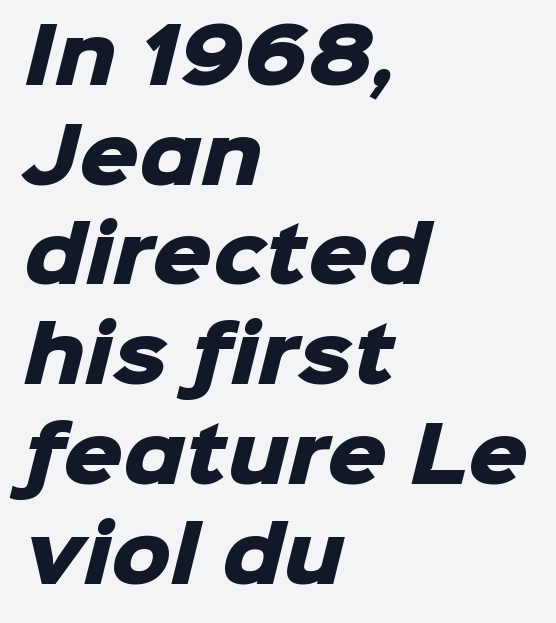
In terms of leading, this rendering sits right in the middle. Horizontally, the lines are justified to the leading edge only. Note the varied advance widths — an 'i' is clearly narrower than an 'm'. As a designer I'd log this as weight 700, bold. Has an underline been added? It has not. What stands out about the letter spacing? Nothing — it is the standard amount.
